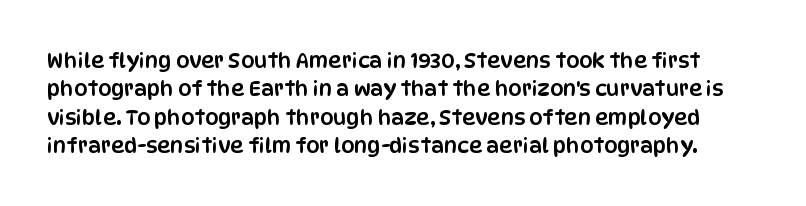
The line-height multiplier appears to be the usual default. Vertical strokes here are truly vertical. The type is set solid horizontally, with unmodified tracking. The gap between lines stays unmarked.
